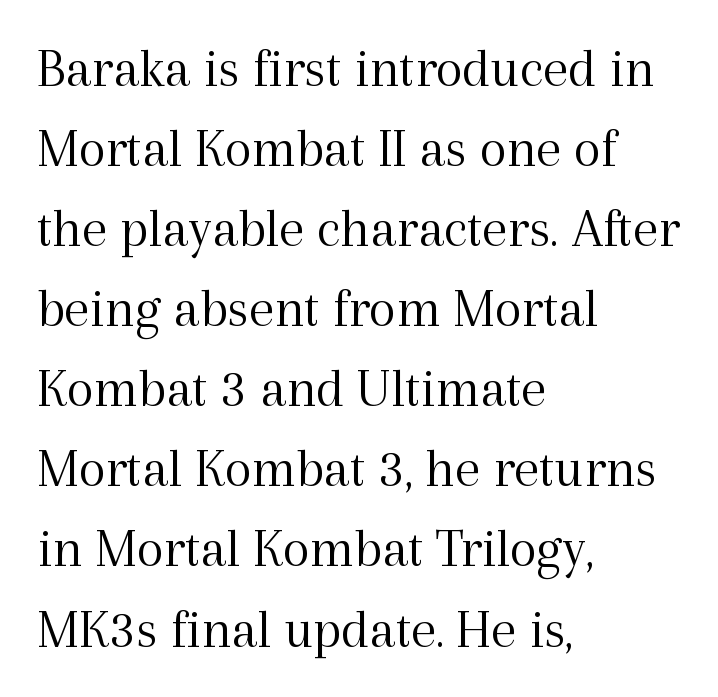
One-word summary of the alignment: left. A light-to-regular cut is what we see here. The face used here is proportionally spaced, like ordinary book or web type. Look at the bottom of the vertical strokes: they flare into serifs here. Check the space under the baseline: it is left empty.
